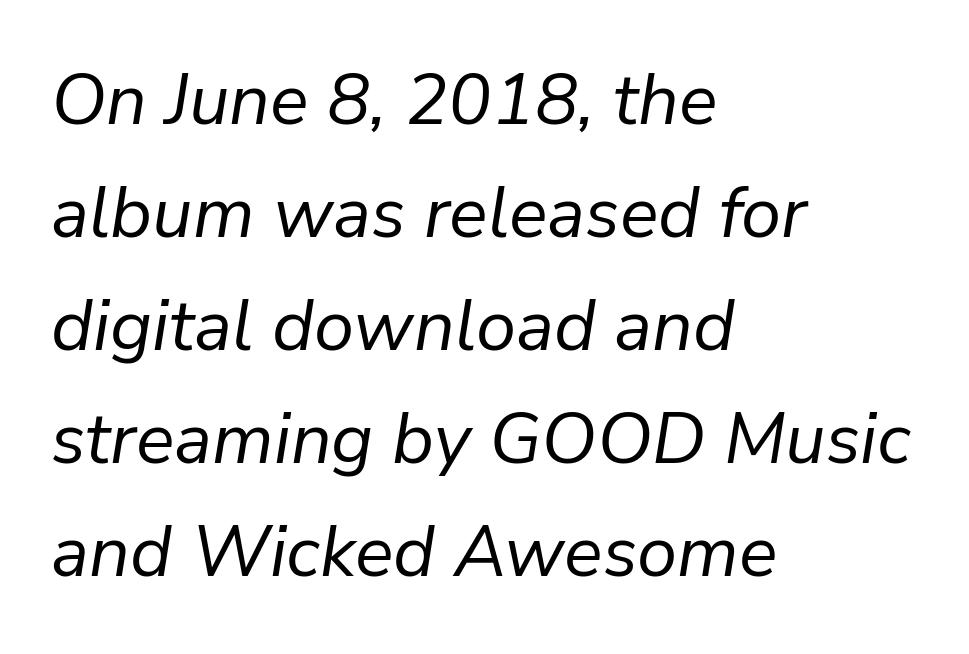
{"italic": "yes", "lean": "right", "slant_degrees": 9, "bold": "no", "weight": "regular", "width": "normal", "stroke_contrast": "low", "x_height": "medium", "monospaced": "no", "underline": "no", "align": "left", "line_spacing": "normal", "line_spacing_ratio": 1.57, "letter_spacing": "normal", "letter_spacing_em": 0.0, "glyph_px": 72}
